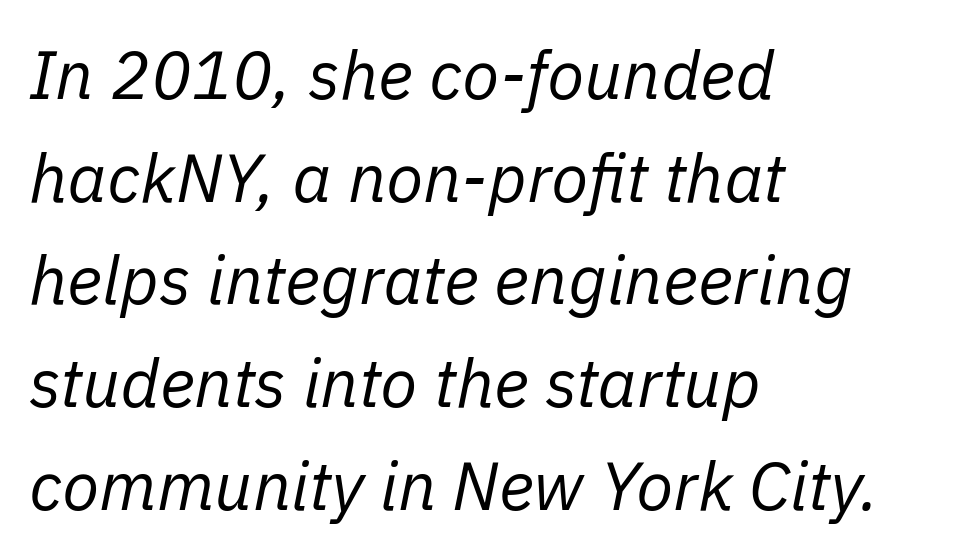
{"italic": "yes", "lean": "right", "slant_degrees": 11, "bold": "no", "weight": "regular", "width": "normal", "stroke_contrast": "low", "x_height": "medium", "monospaced": "no", "underline": "no", "align": "left", "line_spacing": "normal", "line_spacing_ratio": 1.51, "letter_spacing": "normal", "letter_spacing_em": 0.0, "glyph_px": 68}
